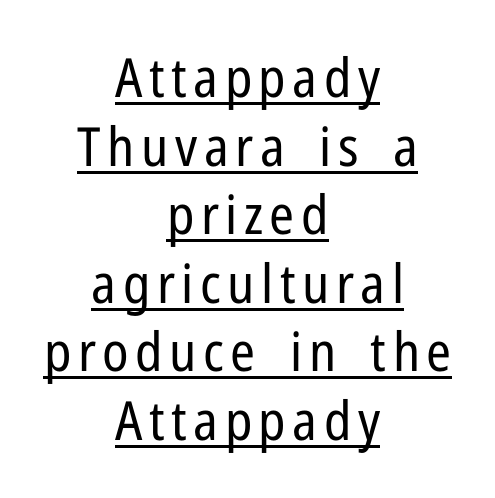
Q: Is the text bold? A: No.
Q: Is the text italic (slanted)? A: No, it is upright.
Q: Is the typeface a serif or a sans-serif typeface? A: Sans-serif.
Q: Is the text underlined? A: Yes.
Q: How is the paragraph aligned? A: Centered.
Q: Is the spacing between lines tight, normal or loose? A: Normal.
Q: Width (condensed, normal, or wide)? A: Condensed.
Q: Stroke contrast? A: Low.
Q: x-height? A: Medium.
Q: Monospaced? A: No.
